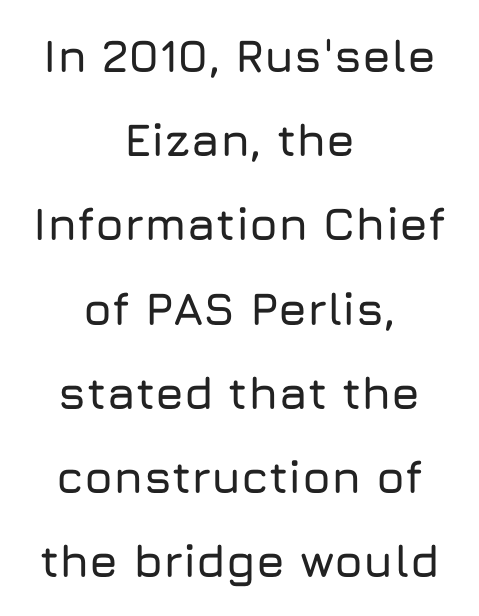
The image shows 46 px sans-serif type, upright; set centered, line spacing 1.83x, normal letter spacing, not underlined; low stroke contrast and a medium x-height.
